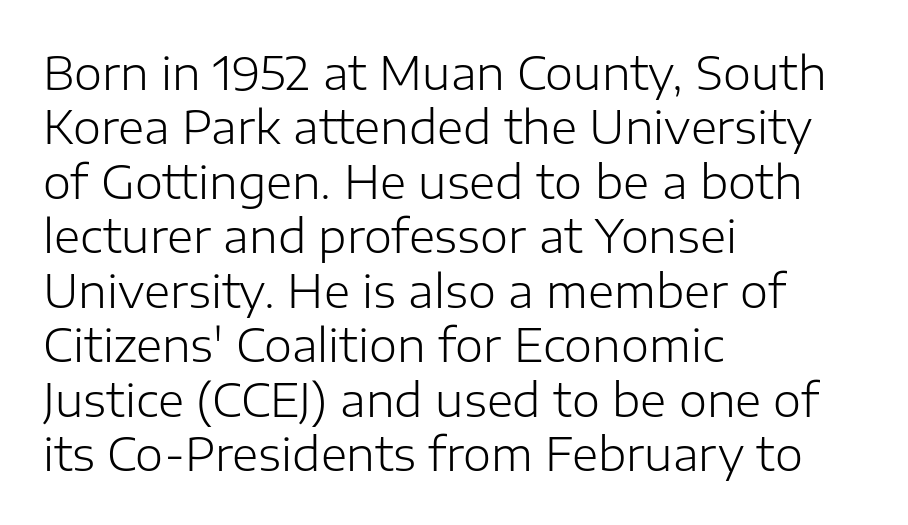
{"serif": "no", "italic": "no", "bold": "no", "weight": "light", "width": "normal", "stroke_contrast": "low", "x_height": "medium", "monospaced": "no", "underline": "no", "align": "left", "line_spacing_ratio": 1.21, "letter_spacing": "normal", "letter_spacing_em": 0.0, "glyph_px": 45}
